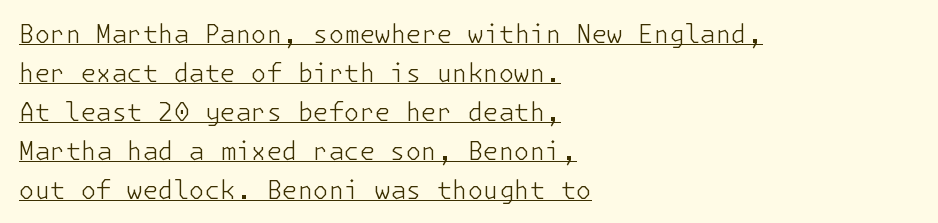
The image shows 25 px text type, upright; set left-aligned, normal line spacing (1.56x), normal letter spacing, underlined.
